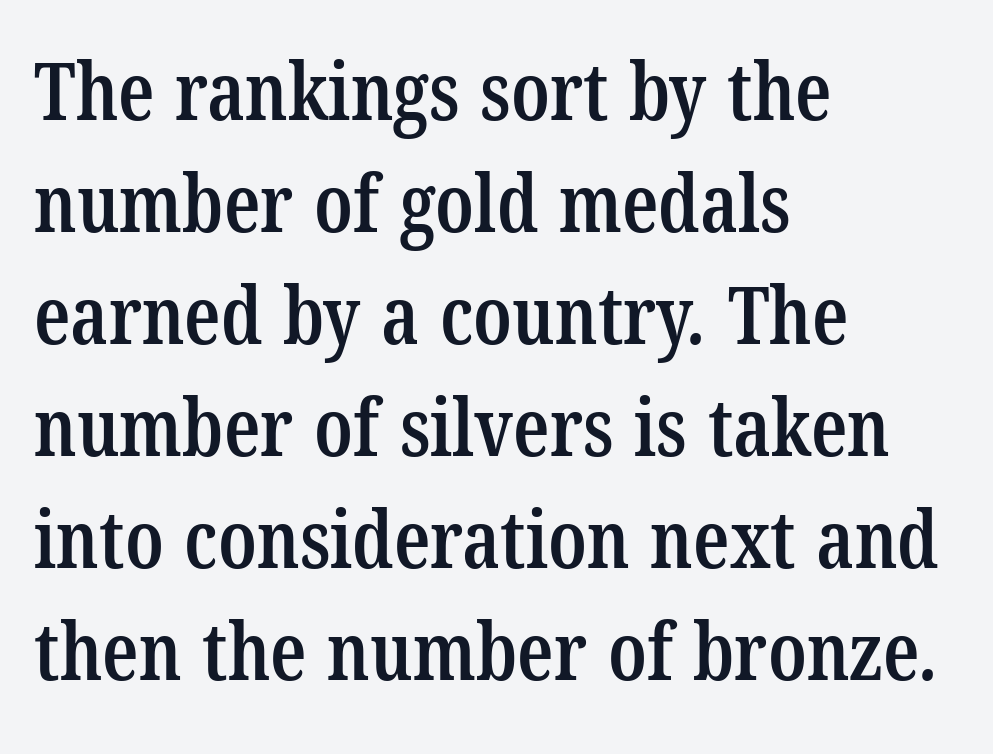
Q: Is the text bold? A: Semi-bold.
Q: Is the typeface a serif or a sans-serif typeface? A: Serif.
Q: Is the text underlined? A: No.
Q: How is the paragraph aligned? A: Left-aligned.
Q: Is the spacing between letters normal or unusually wide? A: Normal.
Q: Is the spacing between lines tight, normal or loose? A: Normal.
Q: Width (condensed, normal, or wide)? A: Condensed.
Q: Stroke contrast? A: Low.
Q: x-height? A: Medium.
Q: Monospaced? A: No.
